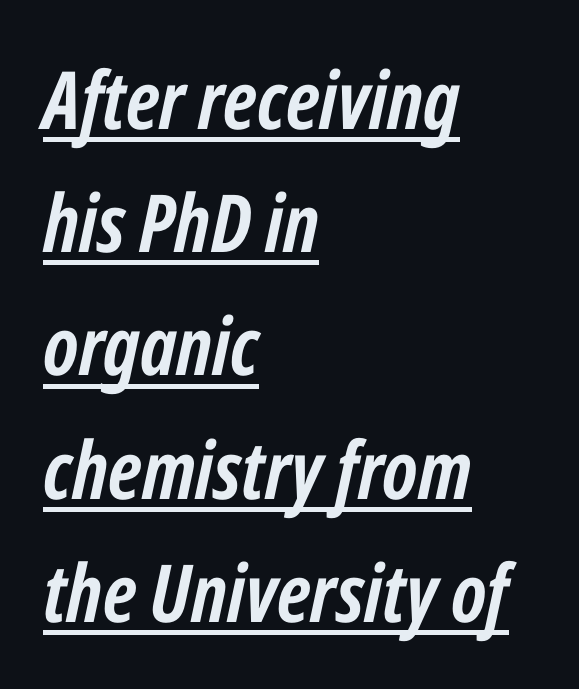
Q: Is the text bold? A: Yes.
Q: Is the text italic (slanted)? A: Yes, it leans right by about 12 degrees.
Q: Is the text underlined? A: Yes.
Q: How is the paragraph aligned? A: Left-aligned.
Q: Is the spacing between letters normal or unusually wide? A: Normal.
Q: Is the spacing between lines tight, normal or loose? A: Normal.
Q: Width (condensed, normal, or wide)? A: Condensed.
Q: Stroke contrast? A: Low.
Q: x-height? A: Medium.
Q: Monospaced? A: No.
